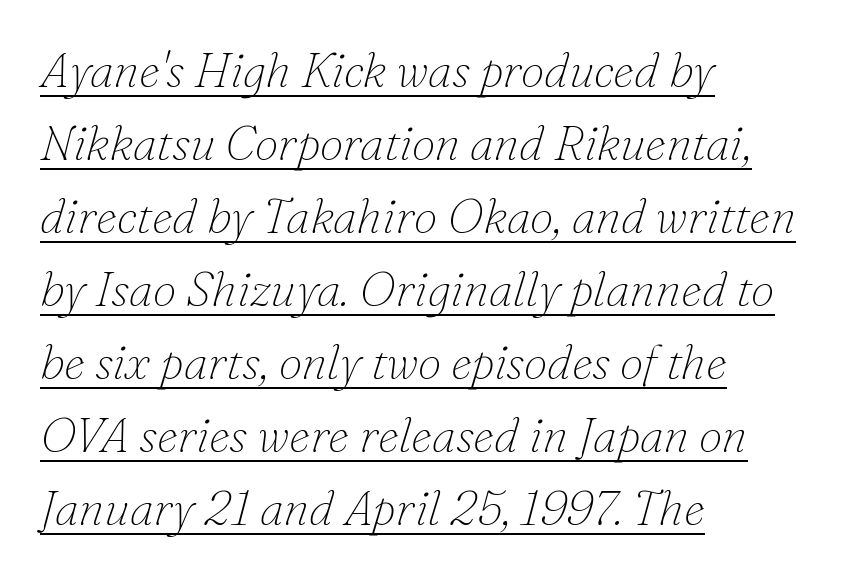
A typesetter would label this face a serif. The vertical gap from one line to the next is medium. The rag falls on the right side of this text block. Quick note: italic.
